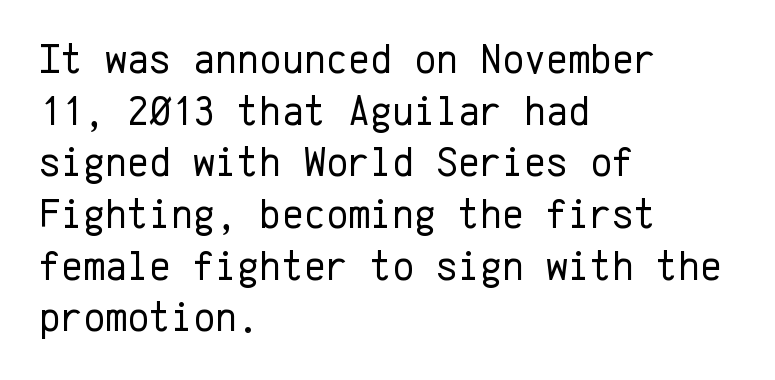
Classification — sans serif. Reading down the block, your eye returns to a fixed left position each line. The space directly below the letters is spotless. Think standard paragraph weight, or any step lighter than that.
